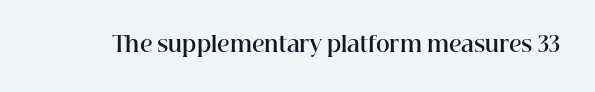
Q: Is the text bold? A: Yes.
Q: Is the text italic (slanted)? A: No, it is upright.
Q: Is the text underlined? A: No.
Q: Is the spacing between letters normal or unusually wide? A: Normal.
